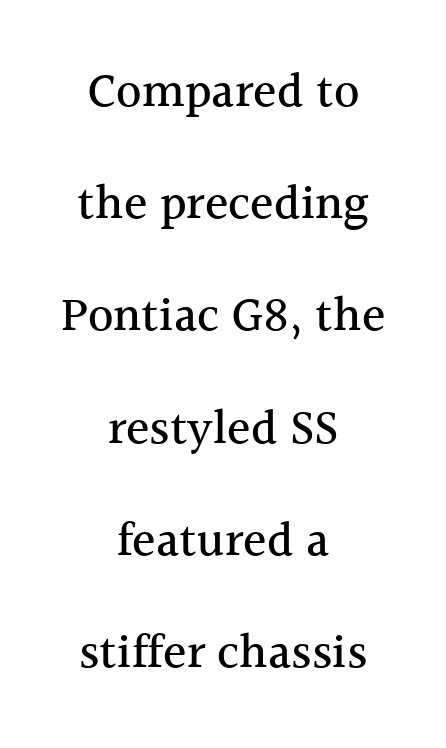
Leading is clearly above the norm, producing a sparse column. You could not count columns in this text — the font is proportionally spaced. The characters display serif detailing at their extremities. Observe the ordinary spacing: letters are neighbours, not strangers. The font's upright variant was chosen for this text. Horizontal alignment here is central, giving a formal, balanced look.
